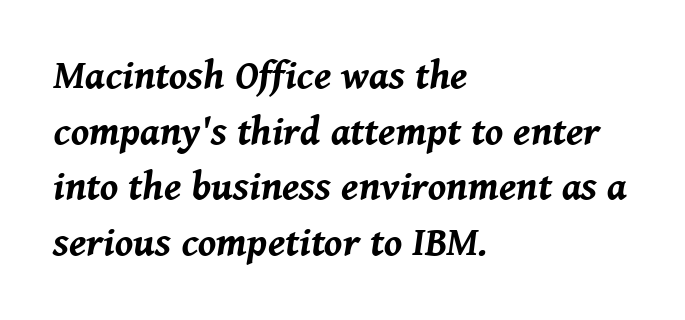
Notice how the passage keeps a crisp vertical edge on the left only. Does the weight exceed regular? Yes, all the way to bold. This sample keeps an unexceptional amount of space between lines. Tracking here is standard; glyphs follow each other at the usual distance. The string is rendered with underlining switched off. You can tell it's italic because the verticals aren't actually vertical.
